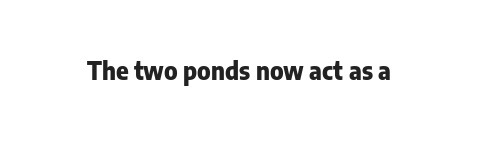
{"italic": "no", "bold": "yes", "underline": "no", "letter_spacing": "normal", "letter_spacing_em": 0.0, "glyph_px": 24}
